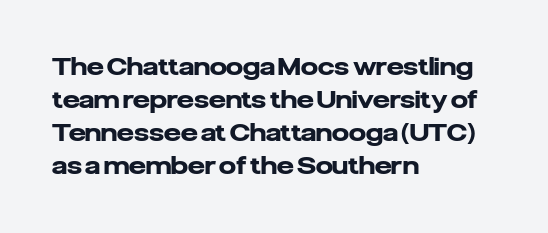
Q: Is the text bold? A: Yes.
Q: Is the text italic (slanted)? A: No, it is upright.
Q: Is the text underlined? A: No.
Q: How is the paragraph aligned? A: Left-aligned.
Q: Is the spacing between letters normal or unusually wide? A: Normal.
Q: Is the spacing between lines tight, normal or loose? A: Normal.
